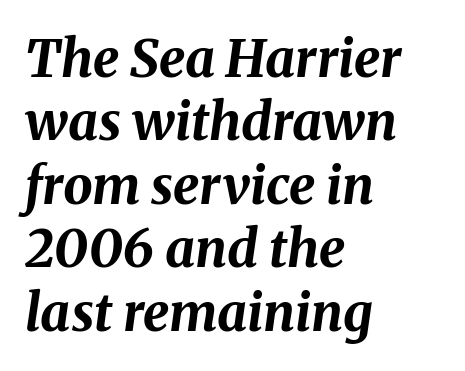
These lines are rendered in a variable-pitch font. Italic? Definitely — the glyphs are oblique. These lines are set flush left with a ragged right edge. This rendering leaves character spacing at its baseline value. Pretty heavy lettering here — definitely bold. No word sits above an underline.
